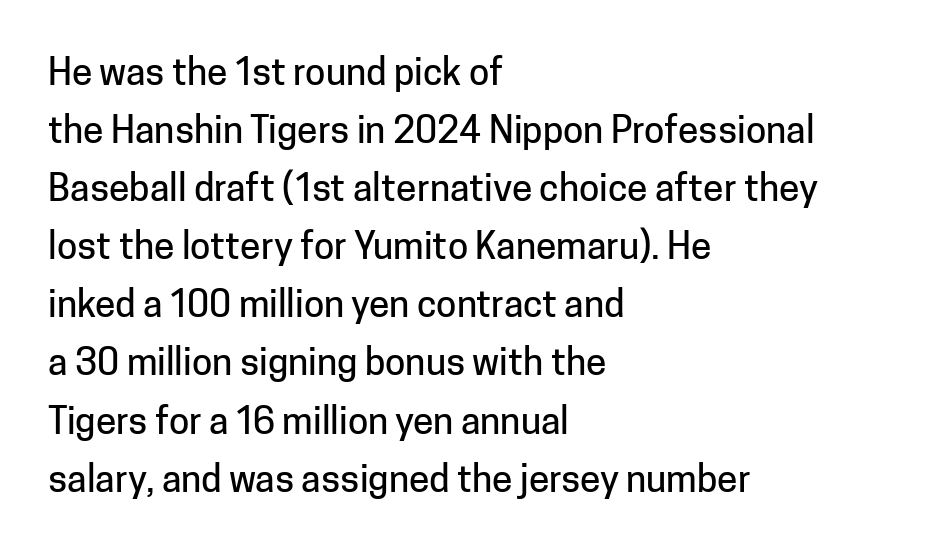
The image shows 37 px sans-serif type, upright; set left-aligned, normal line spacing (1.57x), normal letter spacing, not underlined; low stroke contrast and a medium x-height.
